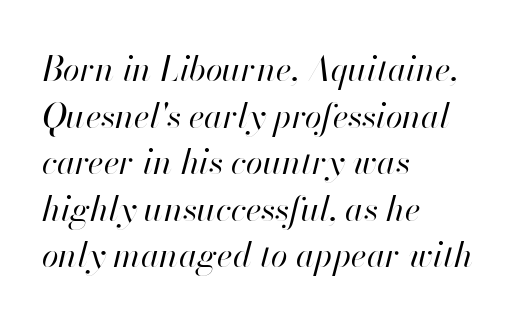
Q: Is the text bold? A: No.
Q: Is the text italic (slanted)? A: Yes, it leans right by about 13 degrees.
Q: Is the text underlined? A: No.
Q: How is the paragraph aligned? A: Left-aligned.
Q: Is the spacing between letters normal or unusually wide? A: Normal.
Q: Is the spacing between lines tight, normal or loose? A: Normal.
Q: Width (condensed, normal, or wide)? A: Normal.
Q: Stroke contrast? A: High.
Q: x-height? A: Small.
Q: Monospaced? A: No.
